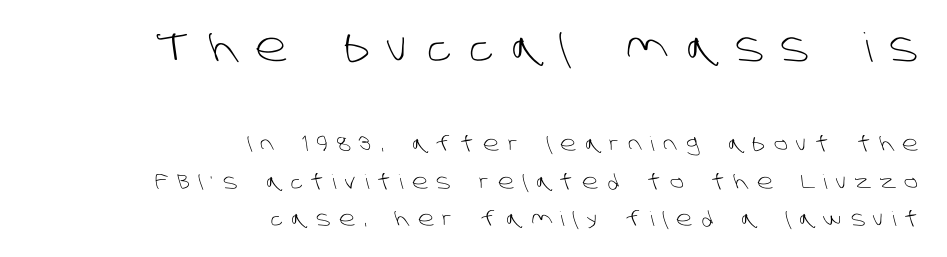
{"serif": "no", "bold": "no", "weight": "light", "width": "normal", "stroke_contrast": "low", "x_height": "large", "monospaced": "no", "underline": "no", "align": "right", "line_spacing_ratio": 1.86, "letter_spacing": "wide", "letter_spacing_em": 0.45, "larger_block": "first", "size_ratio": 2.0, "glyph_px": 40}
